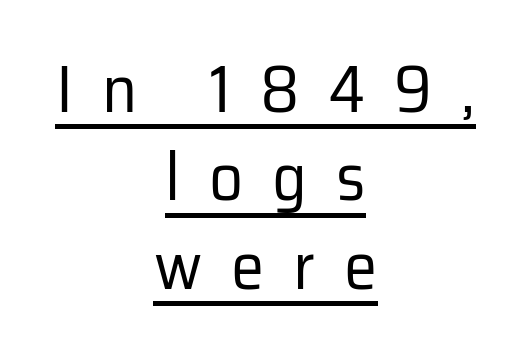
Q: Is the text bold? A: No.
Q: Is the text italic (slanted)? A: No, it is upright.
Q: Is the typeface a serif or a sans-serif typeface? A: Sans-serif.
Q: Is the text underlined? A: Yes.
Q: How is the paragraph aligned? A: Centered.
Q: Is the spacing between letters normal or unusually wide? A: Unusually wide.
Q: Is the spacing between lines tight, normal or loose? A: Normal.
Q: Width (condensed, normal, or wide)? A: Normal.
Q: Stroke contrast? A: Low.
Q: x-height? A: Medium.
Q: Monospaced? A: No.
